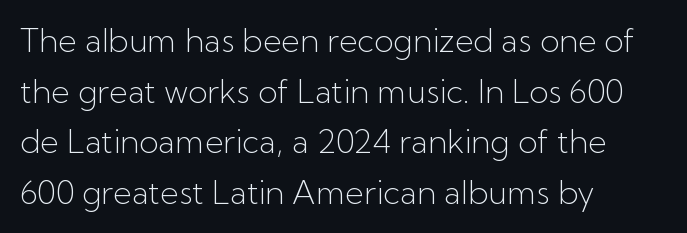
Q: Is the text bold? A: No.
Q: Is the text italic (slanted)? A: No, it is upright.
Q: Is the typeface a serif or a sans-serif typeface? A: Sans-serif.
Q: Is the text underlined? A: No.
Q: How is the paragraph aligned? A: Left-aligned.
Q: Is the spacing between letters normal or unusually wide? A: Normal.
Q: Is the spacing between lines tight, normal or loose? A: Normal.
Q: Width (condensed, normal, or wide)? A: Normal.
Q: Stroke contrast? A: Low.
Q: x-height? A: Medium.
Q: Monospaced? A: No.
